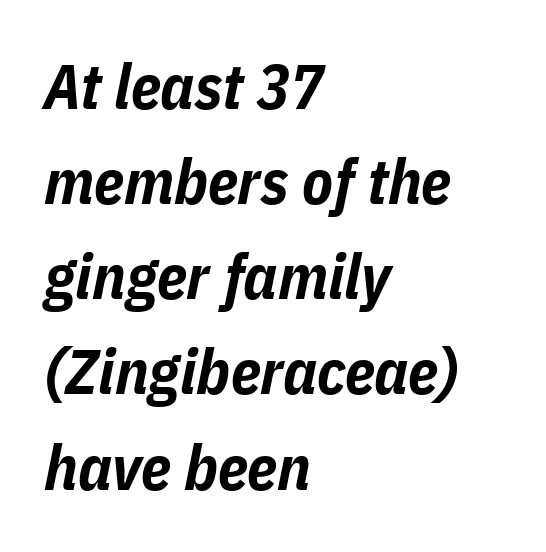
Q: Is the text bold? A: Yes.
Q: Is the text italic (slanted)? A: Yes, it leans right by about 11 degrees.
Q: Is the text underlined? A: No.
Q: How is the paragraph aligned? A: Left-aligned.
Q: Is the spacing between letters normal or unusually wide? A: Normal.
Q: Is the spacing between lines tight, normal or loose? A: Normal.
Q: Width (condensed, normal, or wide)? A: Condensed.
Q: Stroke contrast? A: Low.
Q: x-height? A: Medium.
Q: Monospaced? A: No.
